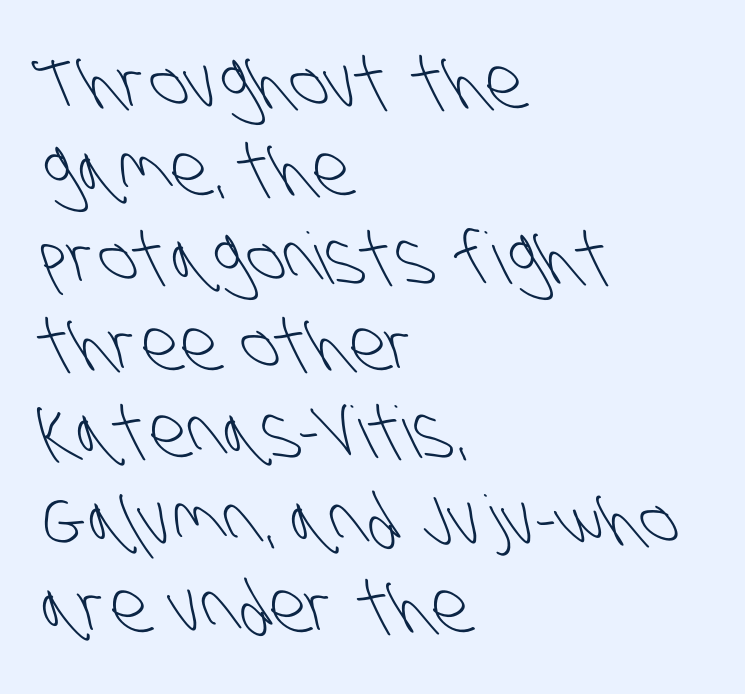
The image shows 71 px light, condensed sans-serif type; set left-aligned, line spacing 1.23x, normal letter spacing, not underlined; low stroke contrast and a large x-height.
